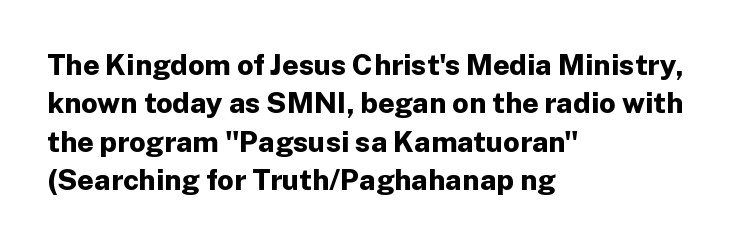
{"serif": "no", "italic": "no", "bold": "yes", "weight": "bold", "width": "normal", "stroke_contrast": "low", "x_height": "medium", "monospaced": "no", "underline": "no", "align": "left", "line_spacing": "normal", "line_spacing_ratio": 1.32, "letter_spacing": "normal", "letter_spacing_em": 0.0, "glyph_px": 29}
